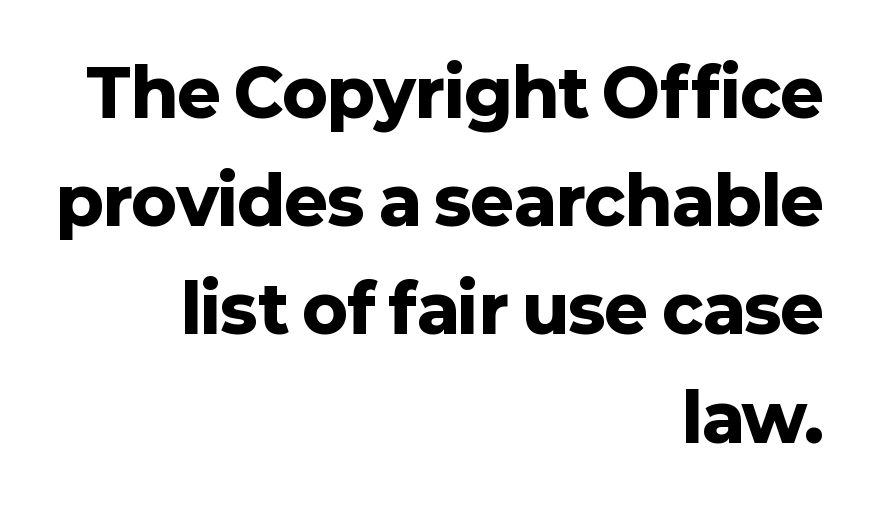
The image shows 66 px heavy sans-serif type, upright; set right-aligned, normal line spacing (1.64x), normal letter spacing, not underlined; low stroke contrast and a medium x-height.
